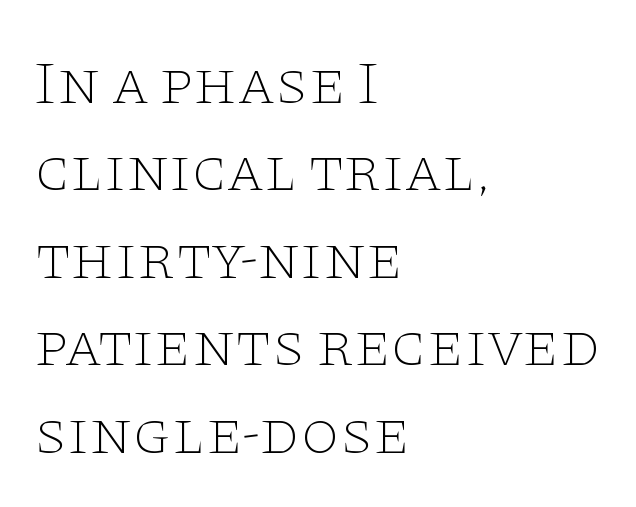
In terms of posture, this sample is upright. Weight: not bold — regular or lighter. Descenders hang freely into open space. What kind of face is this? One with serifs.
